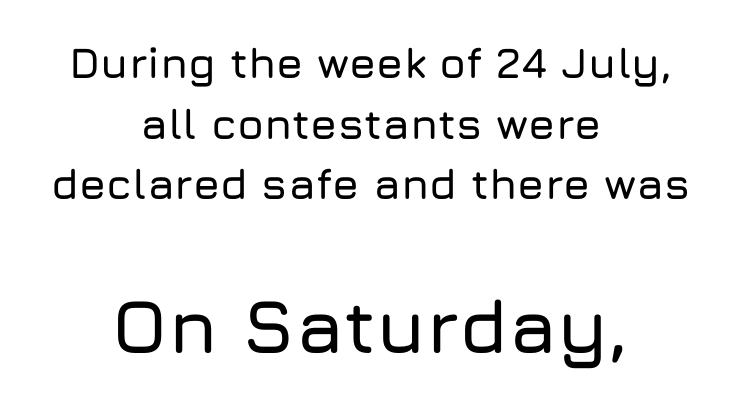
{"serif": "no", "italic": "no", "width": "normal", "stroke_contrast": "low", "x_height": "medium", "monospaced": "no", "underline": "no", "align": "center", "line_spacing": "normal", "line_spacing_ratio": 1.41, "letter_spacing": "normal", "letter_spacing_em": 0.0, "larger_block": "second", "size_ratio": 1.77, "glyph_px": 76}
